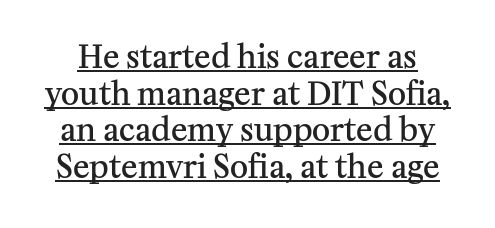
In terms of posture, this sample is upright. Glyph-to-glyph distance matches everyday printed text. Strokes here are thickened, but only to semibold level. The sample's only ornament is a line tracing under the words. Each letter keeps its own natural width here, so spacing adapts to shape. Old-style or modern, the face here clearly has serifs.
